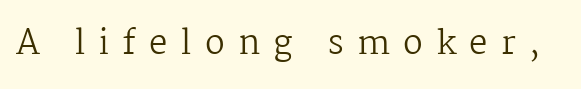
Q: Is the text bold? A: No.
Q: Is the text italic (slanted)? A: No, it is upright.
Q: Is the typeface a serif or a sans-serif typeface? A: Serif.
Q: Is the text underlined? A: No.
Q: Is the spacing between letters normal or unusually wide? A: Unusually wide.
Q: Width (condensed, normal, or wide)? A: Normal.
Q: Stroke contrast? A: Medium.
Q: x-height? A: Medium.
Q: Monospaced? A: No.
